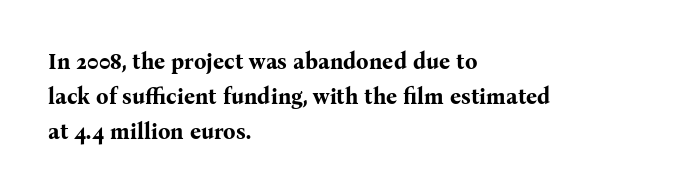
Horizontal bands of white between lines are of average thickness. The rendering keeps characters at their native spacing. Line beginnings align vertically; line endings do not. The font is running at its bold setting. No italicization has been applied; the sample stays upright.
